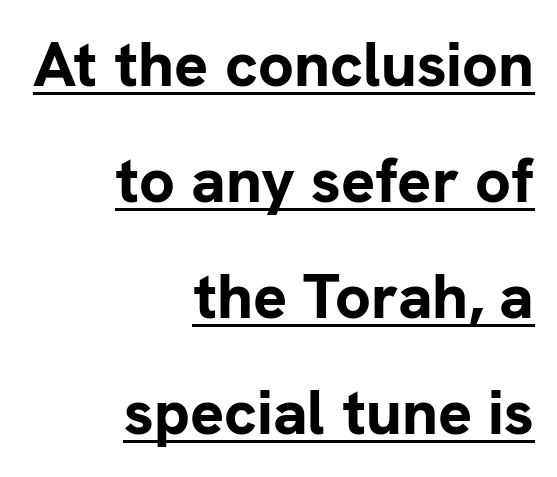
{"serif": "no", "italic": "no", "bold": "yes", "weight": "bold", "width": "normal", "stroke_contrast": "low", "x_height": "medium", "monospaced": "no", "underline": "yes", "align": "right", "line_spacing_ratio": 1.84, "letter_spacing": "normal", "letter_spacing_em": 0.0, "glyph_px": 63}
